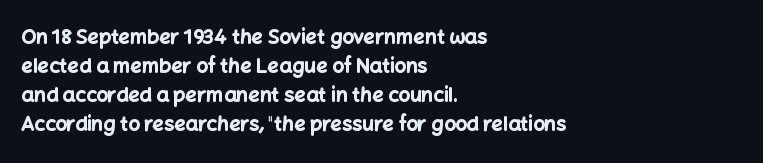
Q: Is the text bold? A: Yes.
Q: Is the text italic (slanted)? A: No, it is upright.
Q: Is the text underlined? A: No.
Q: How is the paragraph aligned? A: Left-aligned.
Q: Is the spacing between letters normal or unusually wide? A: Normal.
Q: Is the spacing between lines tight, normal or loose? A: Normal.
